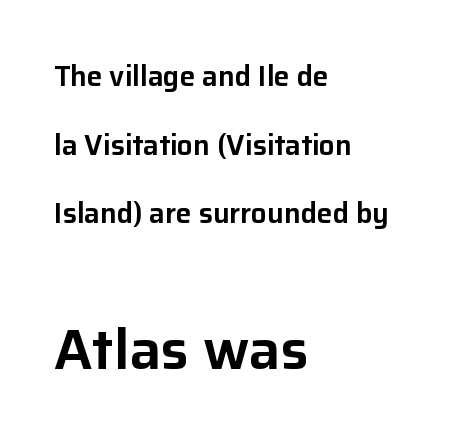
The image shows 56 px sans-serif type, upright; set left-aligned, loose line spacing (2.45x), normal letter spacing, not underlined; the second (bottom) block is 2.0x larger; low stroke contrast and a medium x-height.
